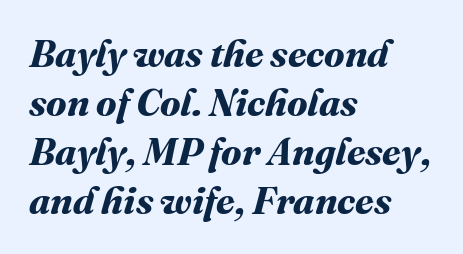
The image shows 38 px bold type; set left-aligned, normal line spacing (1.29x), normal letter spacing, not underlined; medium stroke contrast and a medium x-height.
